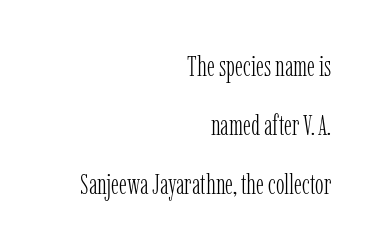
{"serif": "yes", "italic": "no", "bold": "no", "weight": "light", "width": "condensed", "stroke_contrast": "low", "x_height": "medium", "monospaced": "no", "underline": "no", "align": "right", "line_spacing": "loose", "line_spacing_ratio": 2.04, "letter_spacing": "normal", "letter_spacing_em": 0.0, "glyph_px": 29}
